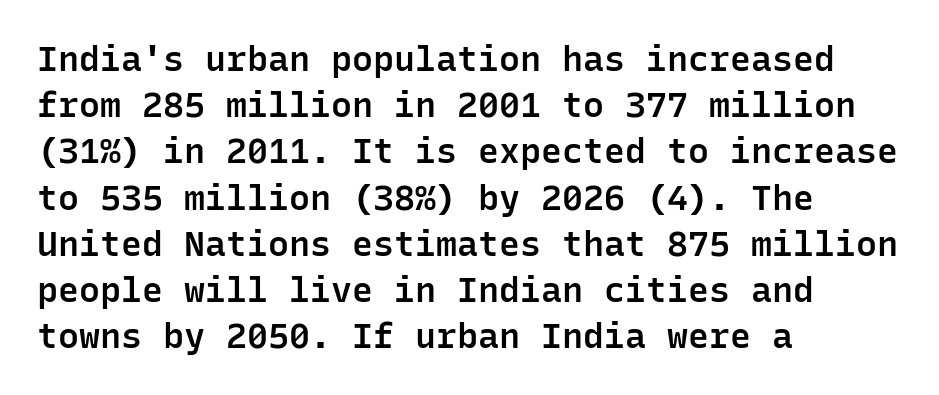
The image shows 35 px semibold sans-serif type, upright, monospaced; set left-aligned, normal line spacing (1.32x), normal letter spacing, not underlined; low stroke contrast and a medium x-height.
